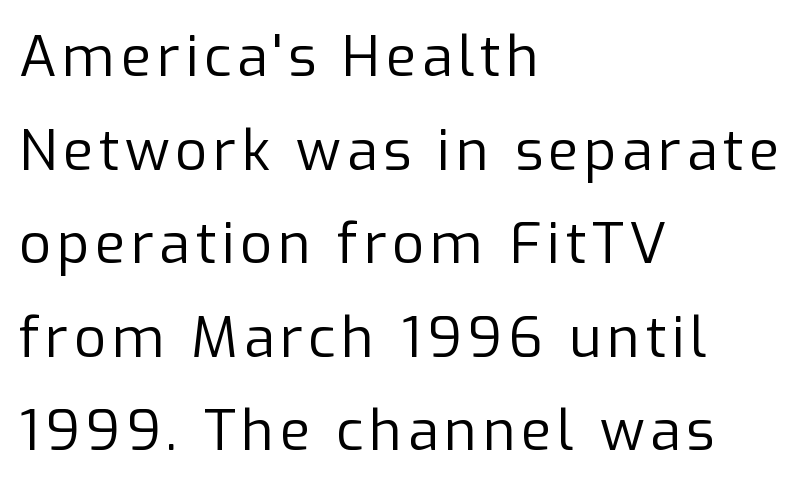
The image shows 56 px regular-weight sans-serif type, upright; set left-aligned, normal line spacing (1.67x), not underlined; low stroke contrast and a medium x-height.
